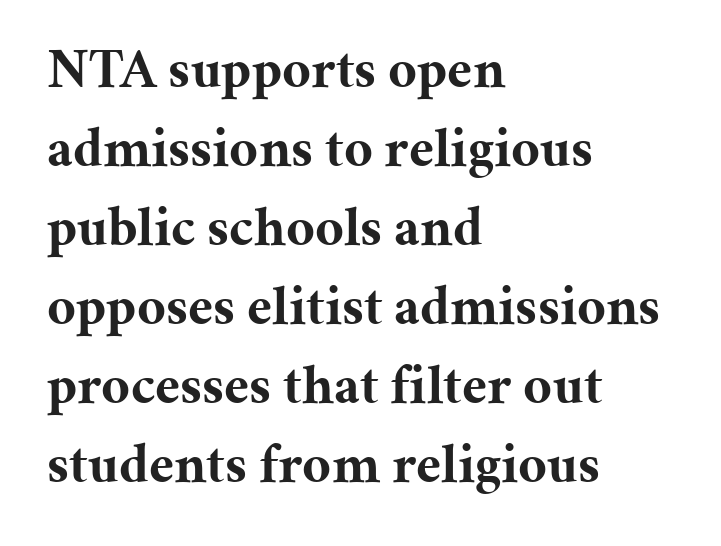
{"serif": "yes", "italic": "no", "bold": "yes", "weight": "bold", "width": "normal", "stroke_contrast": "medium", "x_height": "medium", "monospaced": "no", "underline": "no", "align": "left", "line_spacing": "normal", "line_spacing_ratio": 1.41, "letter_spacing": "normal", "letter_spacing_em": 0.0, "glyph_px": 56}
